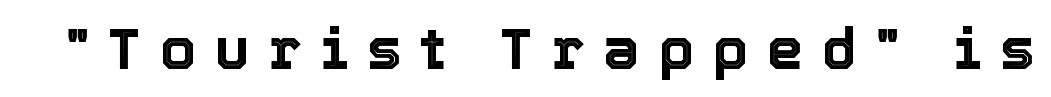
{"italic": "no", "width": "normal", "x_height": "medium", "monospaced": "no", "underline": "no", "letter_spacing": "wide", "letter_spacing_em": 0.32, "glyph_px": 58}
